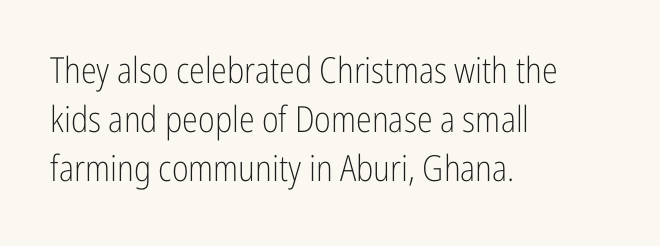
Q: Is the text bold? A: No.
Q: Is the text italic (slanted)? A: No, it is upright.
Q: Is the typeface a serif or a sans-serif typeface? A: Sans-serif.
Q: Is the text underlined? A: No.
Q: How is the paragraph aligned? A: Left-aligned.
Q: Is the spacing between letters normal or unusually wide? A: Normal.
Q: Is the spacing between lines tight, normal or loose? A: Normal.
Q: Width (condensed, normal, or wide)? A: Condensed.
Q: Stroke contrast? A: Low.
Q: x-height? A: Medium.
Q: Monospaced? A: No.
